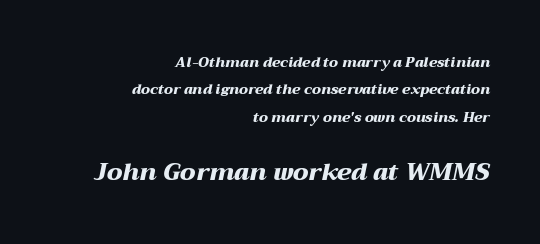
{"italic": "yes", "lean": "right", "slant_degrees": 12, "bold": "yes", "underline": "no", "align": "right", "line_spacing": "loose", "line_spacing_ratio": 1.95, "letter_spacing": "normal", "letter_spacing_em": 0.0, "larger_block": "second", "size_ratio": 1.71, "glyph_px": 24}
